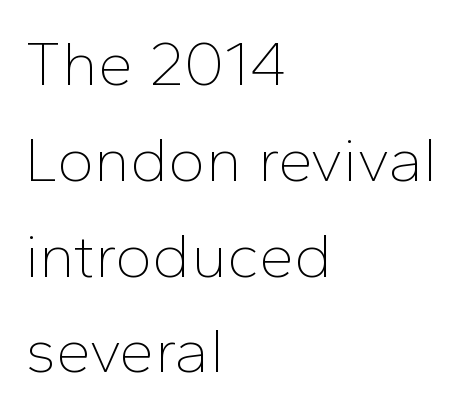
Q: Is the text bold? A: No.
Q: Is the text italic (slanted)? A: No, it is upright.
Q: Is the typeface a serif or a sans-serif typeface? A: Sans-serif.
Q: Is the text underlined? A: No.
Q: How is the paragraph aligned? A: Left-aligned.
Q: Is the spacing between letters normal or unusually wide? A: Normal.
Q: Is the spacing between lines tight, normal or loose? A: Normal.
Q: Width (condensed, normal, or wide)? A: Normal.
Q: Stroke contrast? A: Low.
Q: x-height? A: Medium.
Q: Monospaced? A: No.
